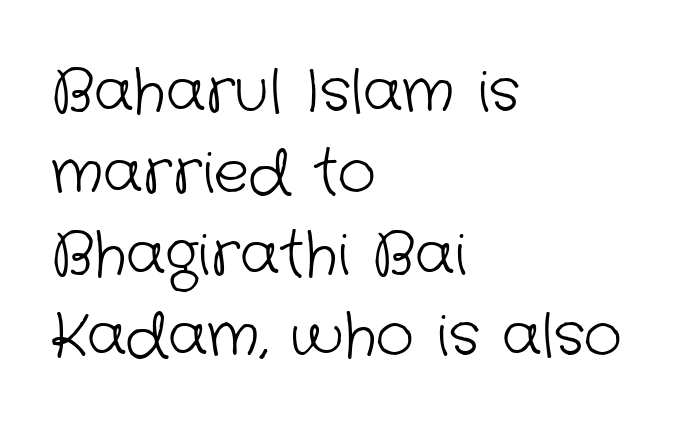
The image shows 59 px light sans-serif type; set left-aligned, normal line spacing (1.38x), normal letter spacing, not underlined; low stroke contrast and a medium x-height.
